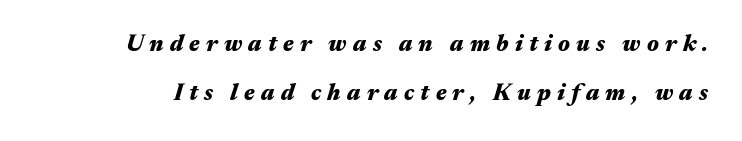
Q: Is the text bold? A: Yes.
Q: Is the text italic (slanted)? A: Yes, it leans right by about 17 degrees.
Q: Is the text underlined? A: No.
Q: Is the spacing between letters normal or unusually wide? A: Unusually wide.
Q: Is the spacing between lines tight, normal or loose? A: Loose.
